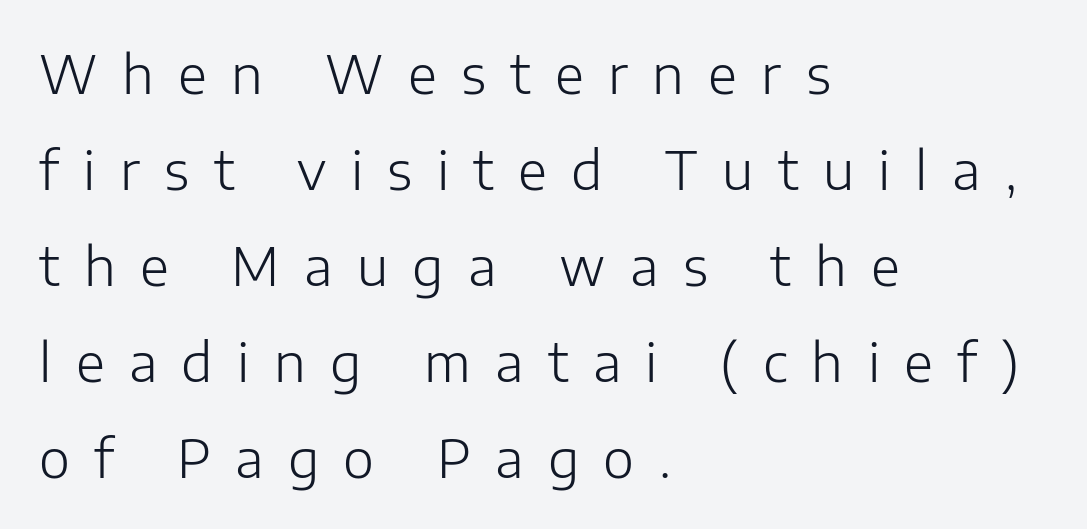
Tracking value appears strongly positive — letters spread wide. Vertical stems look standard width or narrower in stroke. What kind of face is this? One without serifs — a sans. Upright lettering throughout. Just letters on the line, the space beneath them empty. Line starts are locked; line ends wander.
